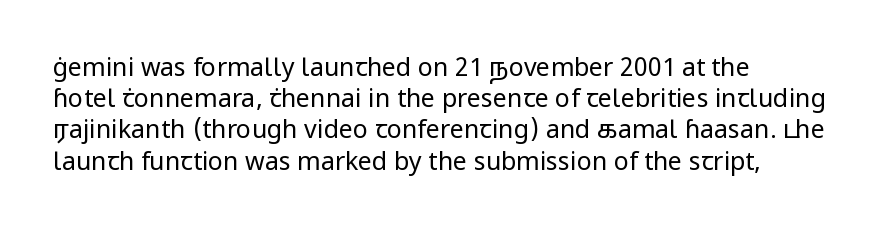
Q: Is the text bold? A: No.
Q: Is the text italic (slanted)? A: No, it is upright.
Q: Is the text underlined? A: No.
Q: How is the paragraph aligned? A: Left-aligned.
Q: Is the spacing between letters normal or unusually wide? A: Normal.
Q: Is the spacing between lines tight, normal or loose? A: Normal.
